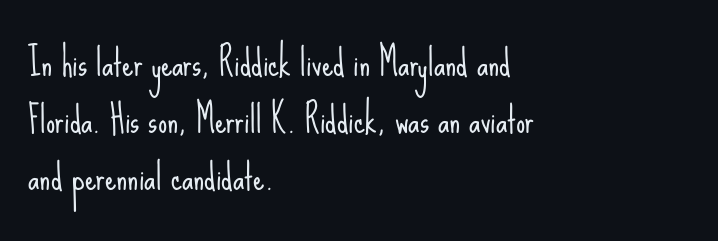
Q: Is the text bold? A: No.
Q: Is the text italic (slanted)? A: No, it is upright.
Q: Is the typeface a serif or a sans-serif typeface? A: Sans-serif.
Q: Is the text underlined? A: No.
Q: How is the paragraph aligned? A: Left-aligned.
Q: Is the spacing between letters normal or unusually wide? A: Normal.
Q: Is the spacing between lines tight, normal or loose? A: Normal.
Q: Width (condensed, normal, or wide)? A: Condensed.
Q: Stroke contrast? A: Low.
Q: x-height? A: Small.
Q: Monospaced? A: No.
